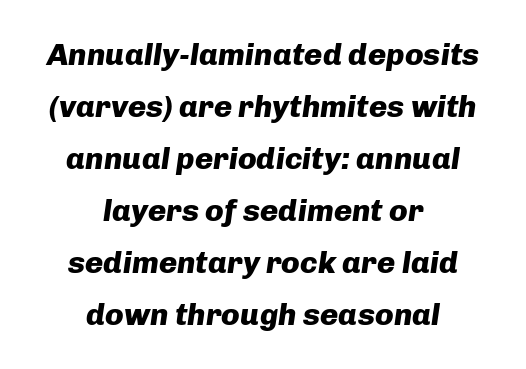
Notice how the passage keeps no hard edge, just a central spine. The axis of the letterforms is tilted away from vertical. A dark, heavy texture on the line: the type is bold. The rendering keeps characters at their native spacing. Descenders are the only things crossing below the line.
